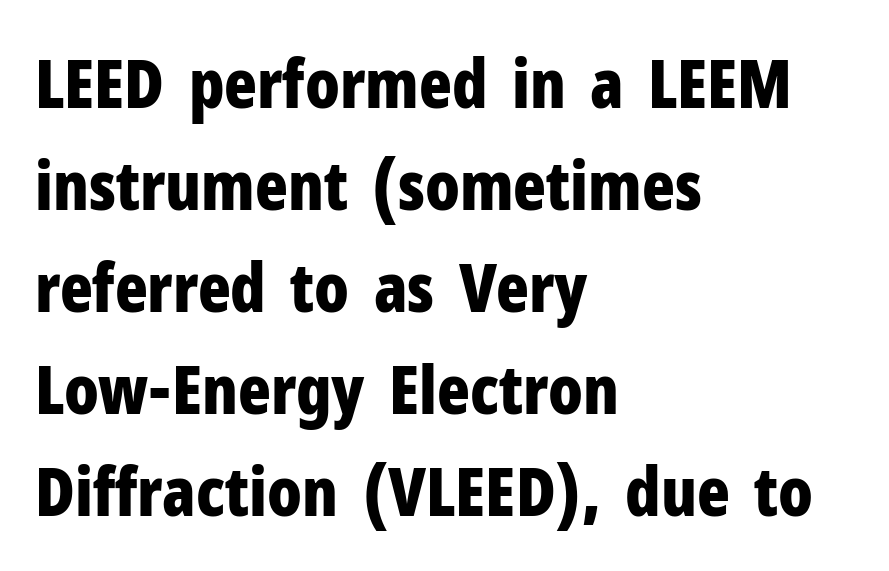
{"serif": "no", "italic": "no", "bold": "yes", "weight": "bold", "width": "condensed", "stroke_contrast": "low", "x_height": "medium", "monospaced": "no", "underline": "no", "align": "left", "line_spacing": "normal", "line_spacing_ratio": 1.5, "letter_spacing": "normal", "letter_spacing_em": 0.0, "glyph_px": 68}
